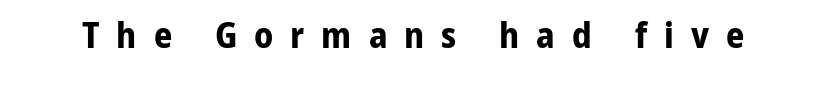
{"serif": "no", "italic": "no", "bold": "yes", "weight": "bold", "width": "normal", "stroke_contrast": "low", "x_height": "medium", "monospaced": "no", "underline": "no", "letter_spacing": "wide", "letter_spacing_em": 0.47, "glyph_px": 36}
